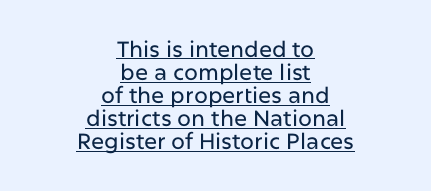
The image shows 22 px text type, upright; set centered, tight line spacing (1.05x), normal letter spacing, underlined.
